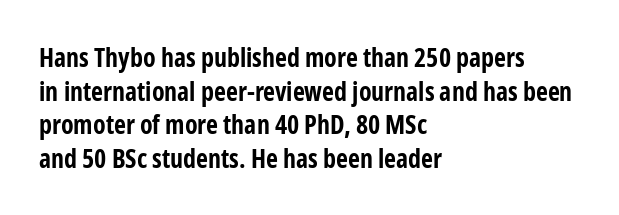
{"italic": "no", "bold": "yes", "underline": "no", "align": "left", "line_spacing": "normal", "line_spacing_ratio": 1.29, "letter_spacing": "normal", "letter_spacing_em": 0.0, "glyph_px": 26}
